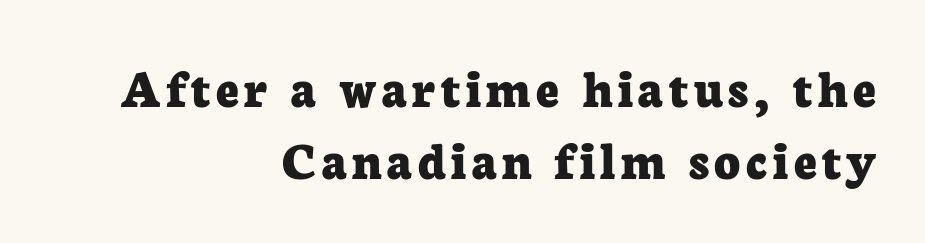
The image shows 56 px bold serif type, upright; set right-aligned, normal line spacing (1.29x), not underlined; low stroke contrast and a medium x-height.
